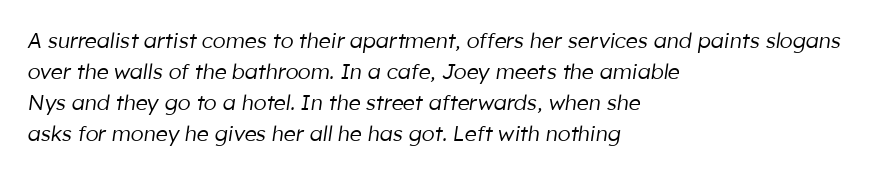
{"italic": "yes", "lean": "right", "slant_degrees": 8, "bold": "no", "underline": "no", "align": "left", "line_spacing": "normal", "line_spacing_ratio": 1.47, "letter_spacing": "normal", "letter_spacing_em": 0.0, "glyph_px": 21}
